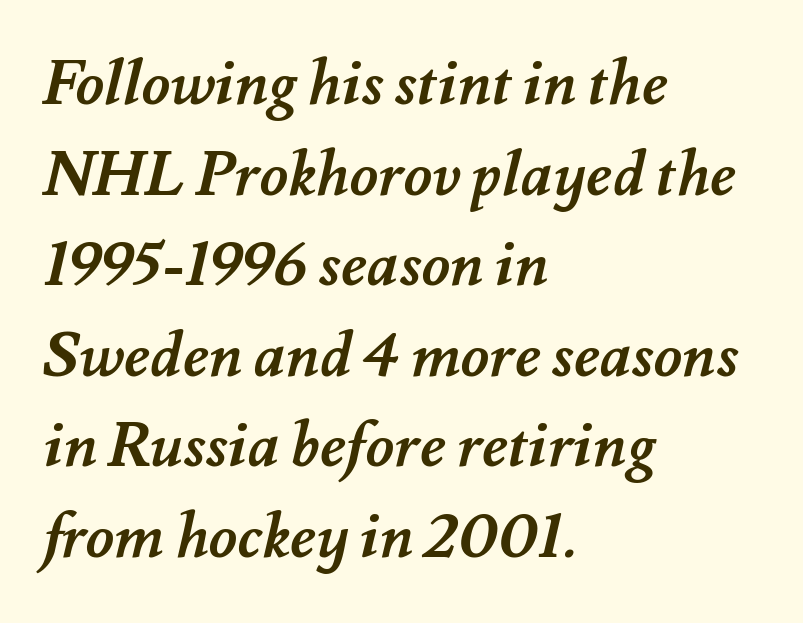
{"bold": "yes", "weight": "semibold", "width": "normal", "stroke_contrast": "medium", "x_height": "small", "monospaced": "no", "underline": "no", "align": "left", "line_spacing": "normal", "line_spacing_ratio": 1.46, "letter_spacing": "normal", "letter_spacing_em": 0.0, "glyph_px": 62}
